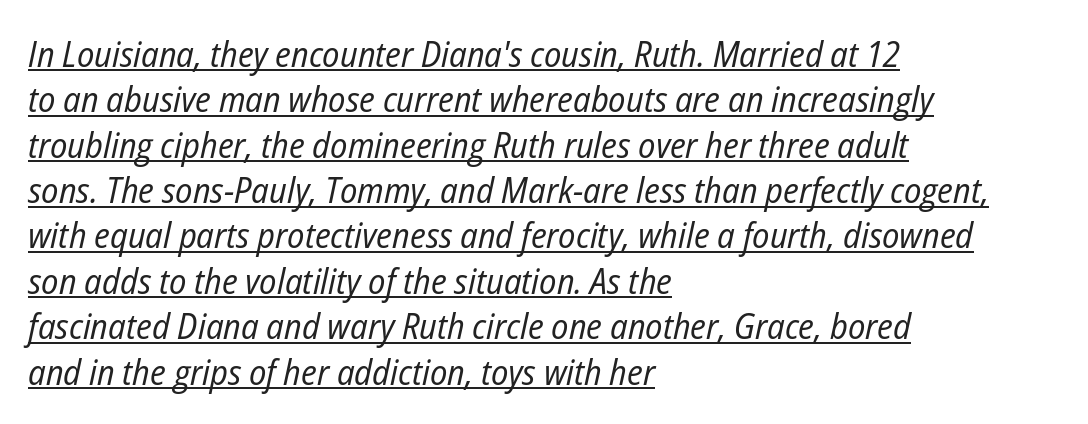
{"italic": "yes", "lean": "right", "slant_degrees": 12, "bold": "no", "weight": "regular", "width": "condensed", "stroke_contrast": "low", "x_height": "medium", "monospaced": "no", "underline": "yes", "align": "left", "line_spacing": "normal", "line_spacing_ratio": 1.26, "letter_spacing": "normal", "letter_spacing_em": 0.0, "glyph_px": 36}
